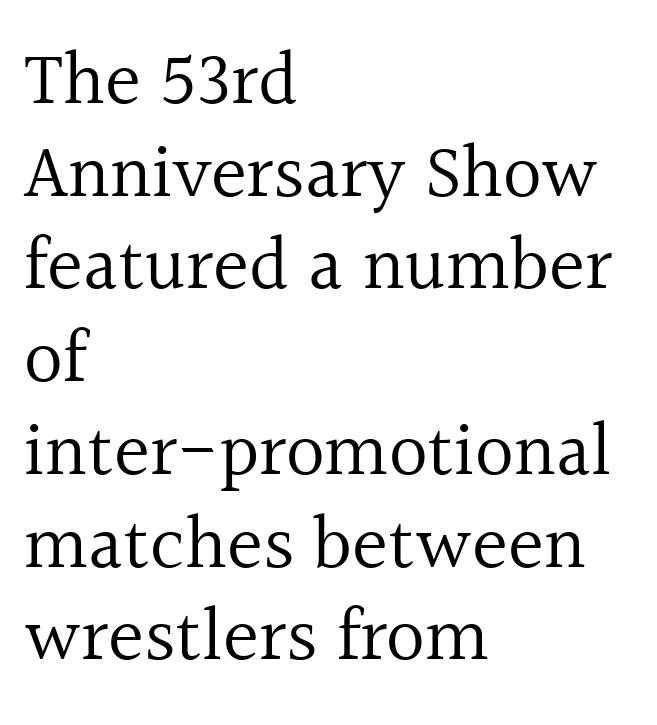
The image shows 76 px regular-weight serif type, upright; set left-aligned, line spacing 1.22x, normal letter spacing, not underlined; a medium x-height.
